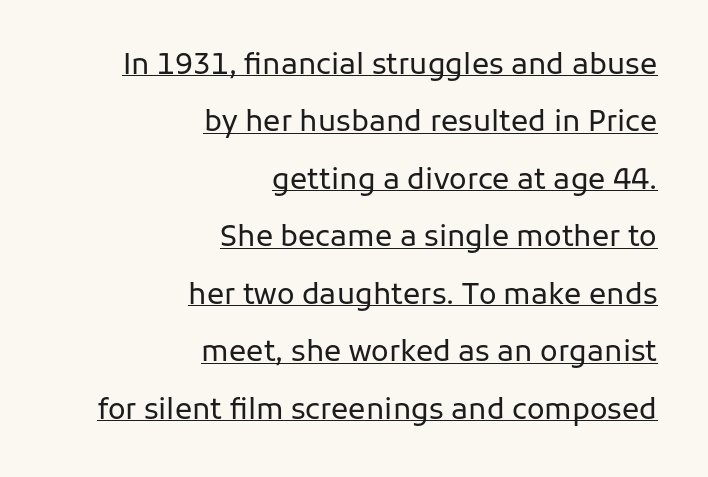
Nobody touched the tracking dial on this one. A typesetter would mark this as roman, not italic. Typographically, this falls in the sans-serif category. These characters rest on top of a visible drawn line. Counters stay open thanks to moderate or lighter strokes. Is this a fixed-width face? No — the glyphs have proportional, varying widths.
